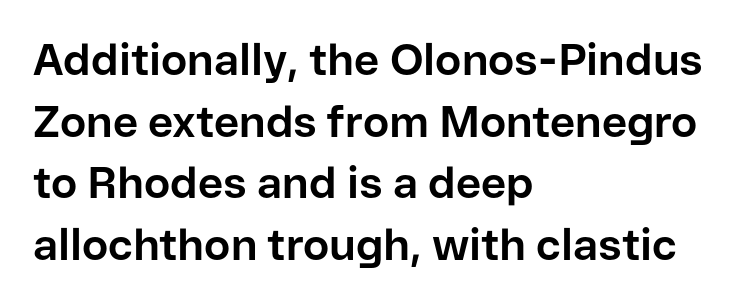
The image shows 44 px bold sans-serif type, upright; set left-aligned, normal line spacing (1.4x), normal letter spacing, not underlined; low stroke contrast and a medium x-height.
